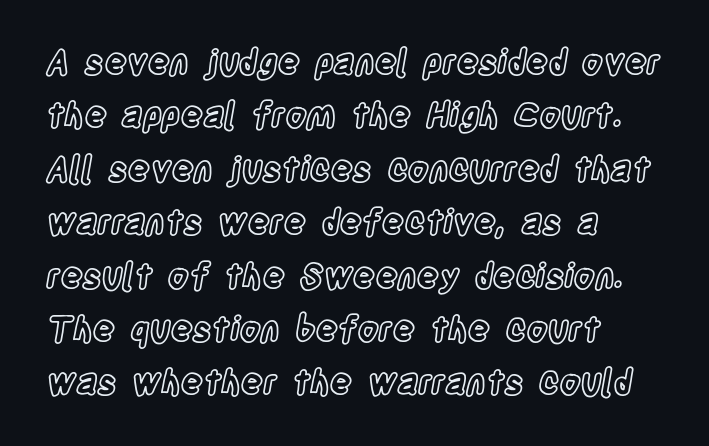
{"width": "condensed", "x_height": "large", "monospaced": "no", "underline": "no", "align": "left", "line_spacing": "normal", "line_spacing_ratio": 1.57, "letter_spacing": "normal", "letter_spacing_em": 0.0, "glyph_px": 34}
